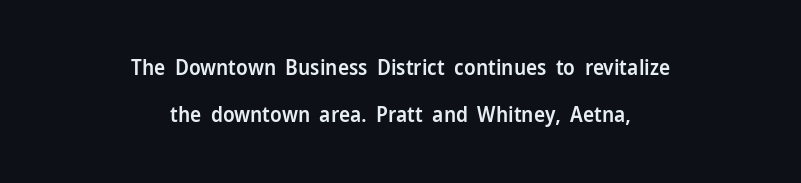
Q: Is the text bold? A: Semi-bold.
Q: Is the text italic (slanted)? A: No, it is upright.
Q: Is the text underlined? A: No.
Q: How is the paragraph aligned? A: Centered.
Q: Is the spacing between letters normal or unusually wide? A: Normal.
Q: Is the spacing between lines tight, normal or loose? A: Loose.
